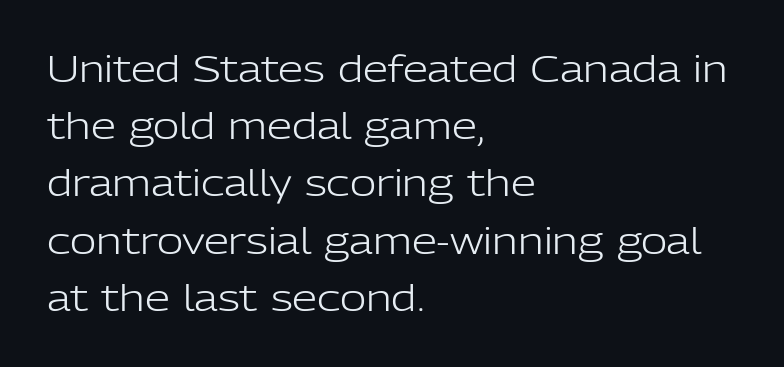
Line starts are locked; line ends wander. You could not count columns in this text — the font is proportionally spaced. The line texture is even and compact thanks to regular tracking. Examine the stroke ends and you'll find no serifs.
